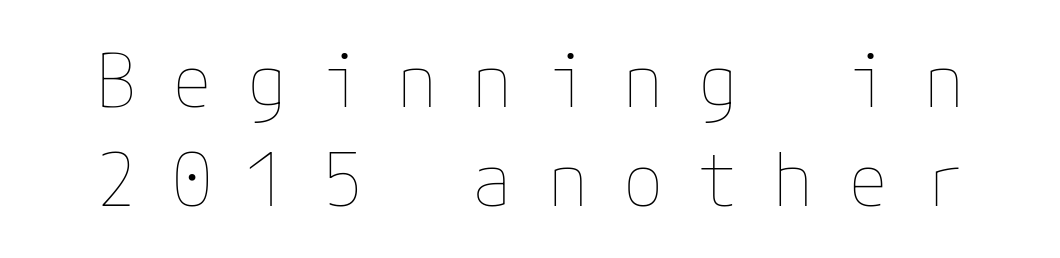
Successive baselines arrive at the customary interval. The lettering stays uniformly vertical, giving the passage a roman look. This sample uses expanded letter spacing, leaving extra air between glyphs. The face looks like a standard text weight, possibly lighter. Anything drawn beneath the words? Only blank space.
